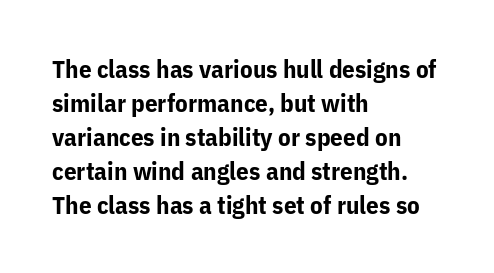
{"italic": "no", "bold": "yes", "underline": "no", "align": "left", "line_spacing": "normal", "line_spacing_ratio": 1.36, "letter_spacing": "normal", "letter_spacing_em": 0.0, "glyph_px": 25}
